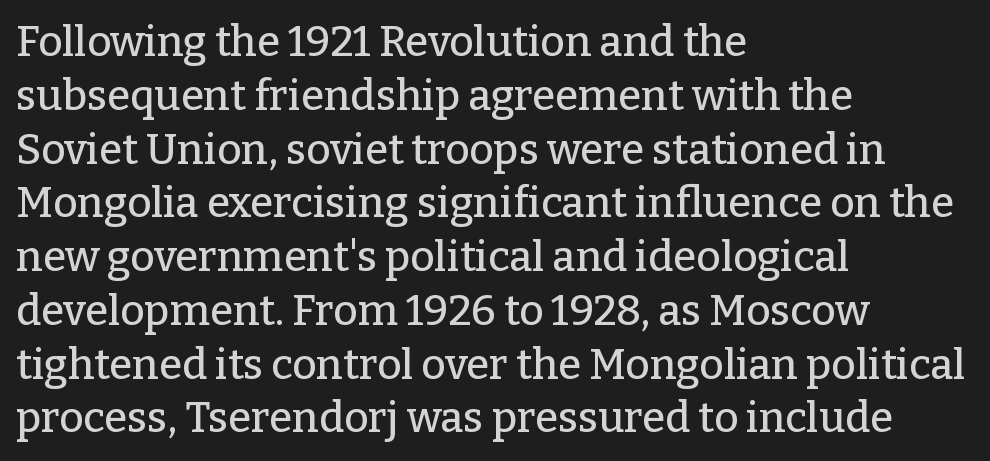
Q: Is the text italic (slanted)? A: No, it is upright.
Q: Is the typeface a serif or a sans-serif typeface? A: Serif.
Q: Is the text underlined? A: No.
Q: How is the paragraph aligned? A: Left-aligned.
Q: Is the spacing between letters normal or unusually wide? A: Normal.
Q: Is the spacing between lines tight, normal or loose? A: Normal.
Q: Width (condensed, normal, or wide)? A: Normal.
Q: Stroke contrast? A: Low.
Q: x-height? A: Medium.
Q: Monospaced? A: No.
